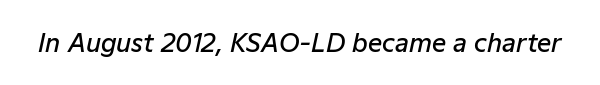
{"italic": "yes", "lean": "right", "slant_degrees": 12, "bold": "semi", "underline": "no", "letter_spacing": "normal", "letter_spacing_em": 0.0, "glyph_px": 25}
